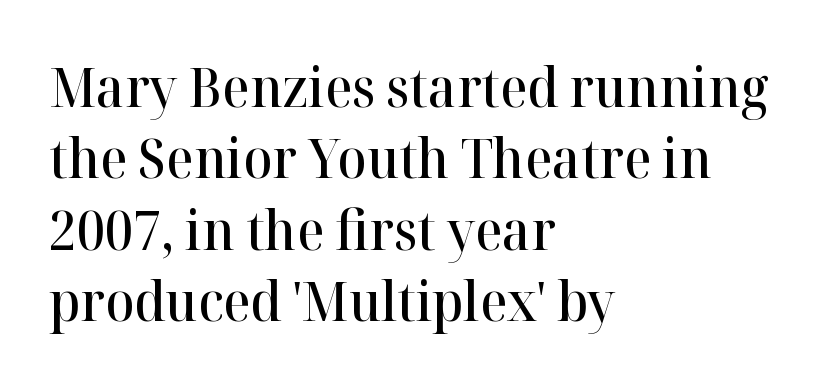
The image shows 54 px semibold serif type, upright; set left-aligned, normal line spacing (1.32x), normal letter spacing, not underlined; high stroke contrast and a medium x-height.
